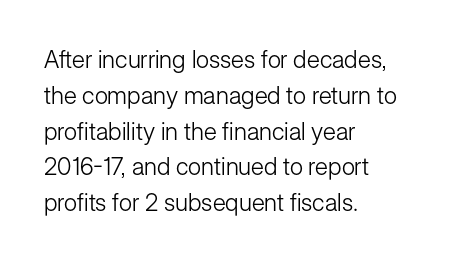
The image shows 24 px text type, upright; set left-aligned, normal line spacing (1.49x), normal letter spacing, not underlined.
